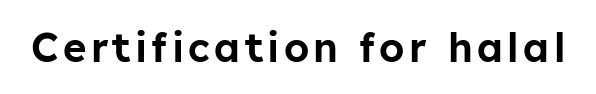
{"serif": "no", "italic": "no", "width": "normal", "stroke_contrast": "low", "x_height": "medium", "monospaced": "no", "underline": "no", "glyph_px": 40}
